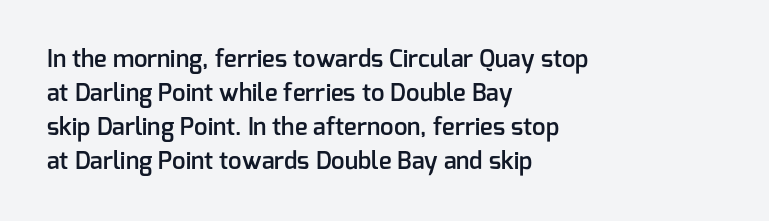
The image shows 24 px text type, upright; set left-aligned, normal line spacing (1.41x), normal letter spacing, not underlined.
